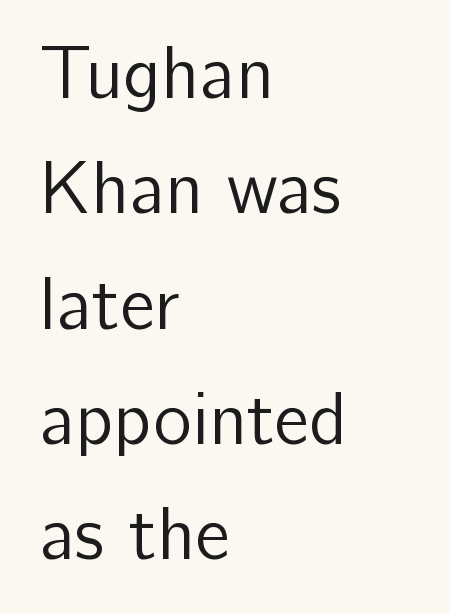
The image shows 73 px regular-weight sans-serif type, upright; set left-aligned, normal line spacing (1.58x), normal letter spacing, not underlined; low stroke contrast and a medium x-height.
